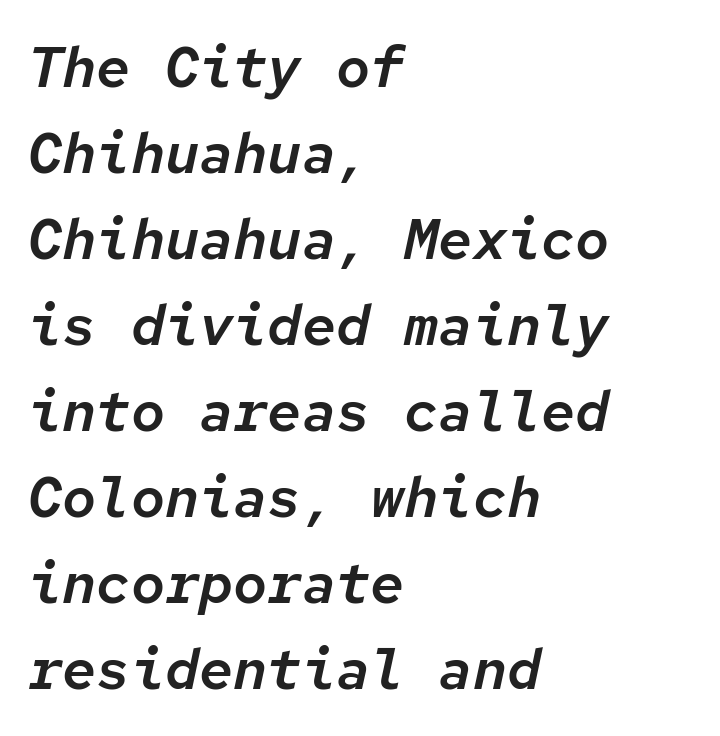
Compared with ordinary roman type, these characters are visibly tilted. Plain, unruled lines of type. Monospaced: the letters line up in strict vertical columns. Regarding leading, the lines here are spaced in the standard way. Each word holds together tightly as a unit, with standard inter-letter gaps.
